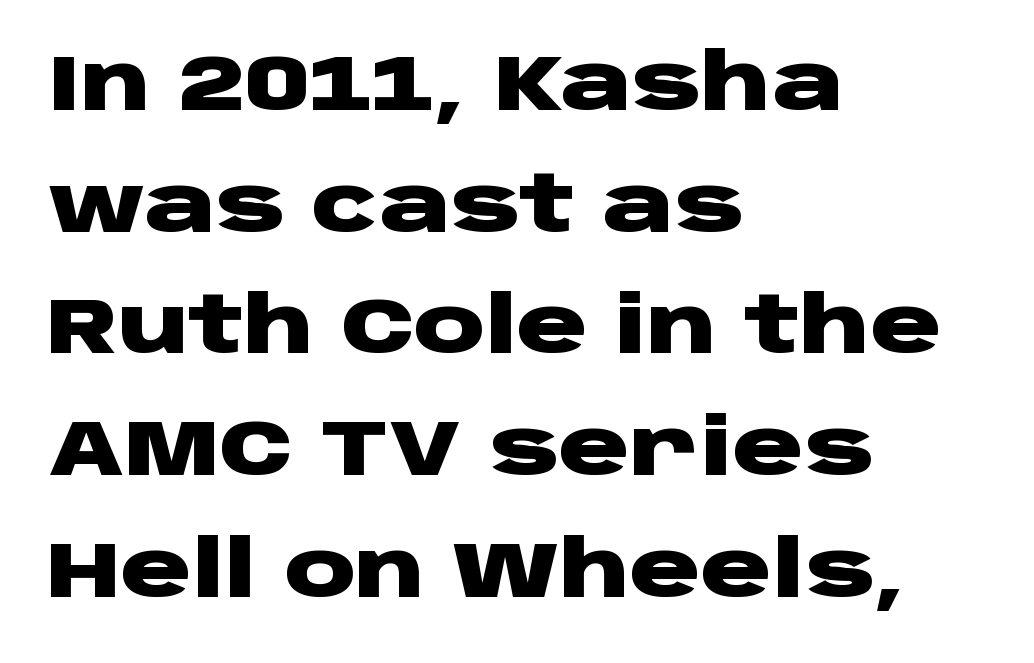
{"serif": "no", "italic": "no", "bold": "yes", "weight": "heavy", "width": "wide", "stroke_contrast": "low", "x_height": "large", "monospaced": "no", "underline": "no", "align": "left", "line_spacing": "normal", "line_spacing_ratio": 1.54, "letter_spacing": "normal", "letter_spacing_em": 0.0, "glyph_px": 79}
